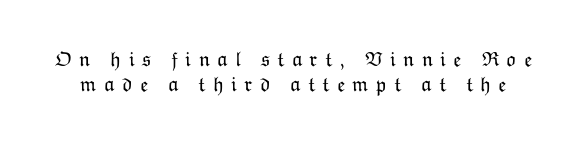
Q: Is the text bold? A: No.
Q: Is the text italic (slanted)? A: No, it is upright.
Q: Is the text underlined? A: No.
Q: Is the spacing between letters normal or unusually wide? A: Unusually wide.
